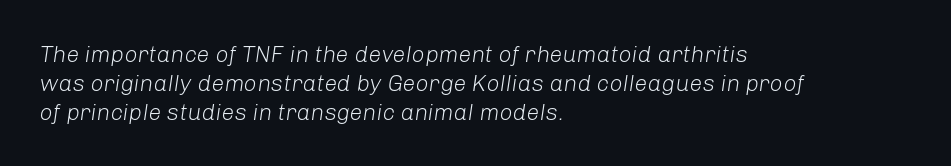
The rendering uses a moderate line-height, typical for paragraphs. The face used here has a pronounced slope to its letters. The type is set solid horizontally, with unmodified tracking. Vertical stems look standard width or narrower in stroke.
